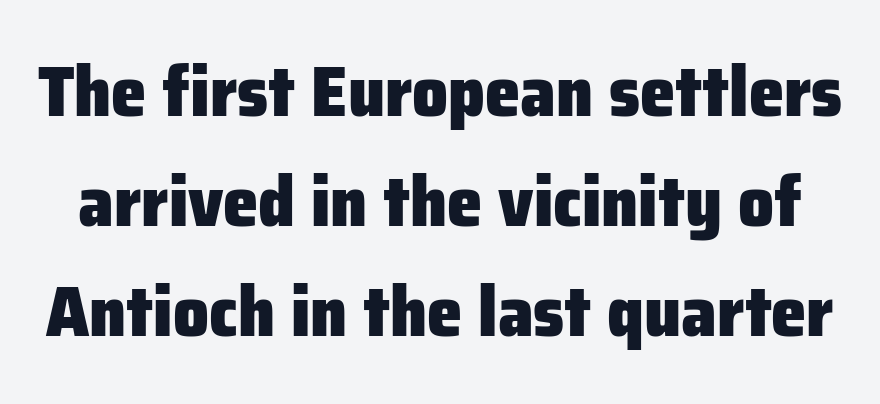
Q: Is the text bold? A: Yes.
Q: Is the text italic (slanted)? A: No, it is upright.
Q: Is the typeface a serif or a sans-serif typeface? A: Sans-serif.
Q: Is the text underlined? A: No.
Q: Is the spacing between letters normal or unusually wide? A: Normal.
Q: Is the spacing between lines tight, normal or loose? A: Normal.
Q: Width (condensed, normal, or wide)? A: Normal.
Q: Stroke contrast? A: Low.
Q: x-height? A: Medium.
Q: Monospaced? A: No.
